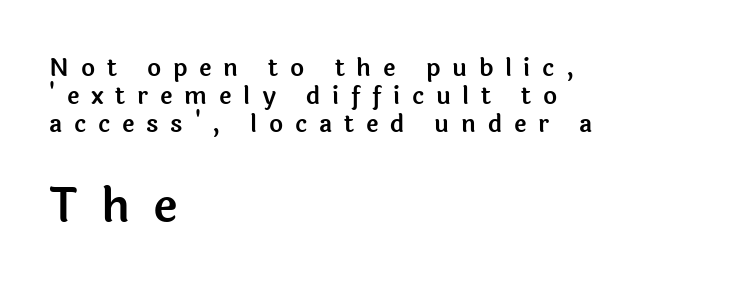
Q: Is the text italic (slanted)? A: No, it is upright.
Q: Is the typeface a serif or a sans-serif typeface? A: Sans-serif.
Q: Is the text underlined? A: No.
Q: How is the paragraph aligned? A: Left-aligned.
Q: Is the spacing between letters normal or unusually wide? A: Unusually wide.
Q: Which block of text is set in a larger size, the first (top) or the second (bottom)? A: The second (bottom) one.
Q: Width (condensed, normal, or wide)? A: Normal.
Q: x-height? A: Medium.
Q: Monospaced? A: No.
